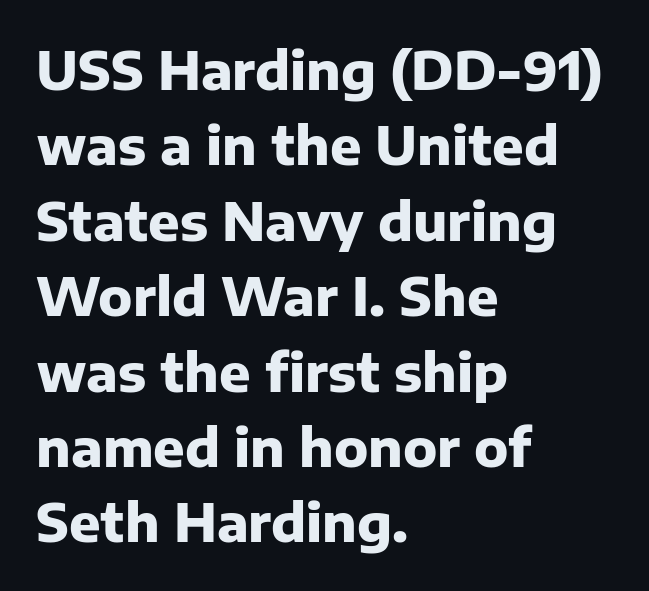
The image shows 52 px heavy sans-serif type, upright; set left-aligned, normal line spacing (1.45x), normal letter spacing, not underlined; low stroke contrast and a medium x-height.
